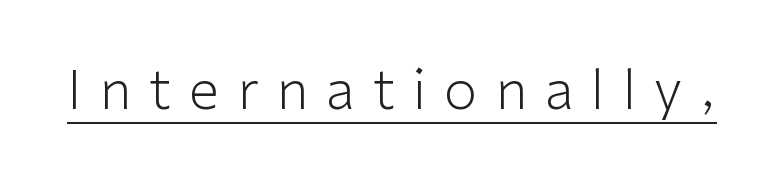
Q: Is the text bold? A: No.
Q: Is the text italic (slanted)? A: No, it is upright.
Q: Is the typeface a serif or a sans-serif typeface? A: Sans-serif.
Q: Is the text underlined? A: Yes.
Q: Is the spacing between letters normal or unusually wide? A: Unusually wide.
Q: Width (condensed, normal, or wide)? A: Normal.
Q: Stroke contrast? A: Low.
Q: x-height? A: Medium.
Q: Monospaced? A: No.
